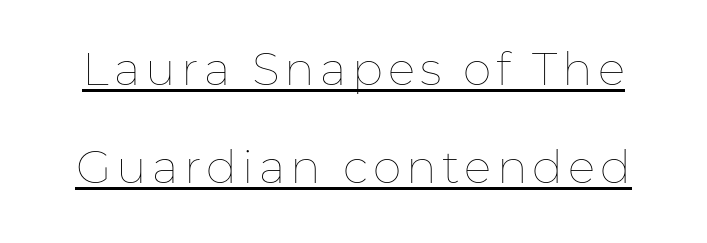
Heft: none added — not bold. Rendered with straight, roman letterforms. A continuous stroke trails under the words, as in a hyperlink. Is there much room between lines? Yes — plenty of vertical air separates them. Here the designer chose a conventional face with non-uniform glyph widths.
